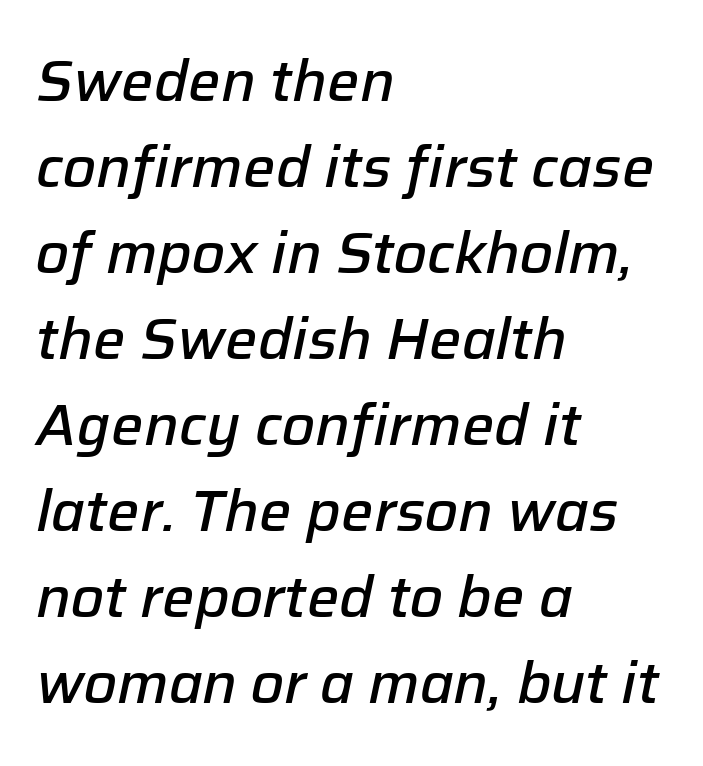
{"italic": "yes", "lean": "right", "slant_degrees": 12, "bold": "semi", "weight": "semibold", "width": "normal", "stroke_contrast": "low", "x_height": "medium", "monospaced": "no", "underline": "no", "align": "left", "line_spacing": "normal", "line_spacing_ratio": 1.51, "letter_spacing": "normal", "letter_spacing_em": 0.0, "glyph_px": 57}
